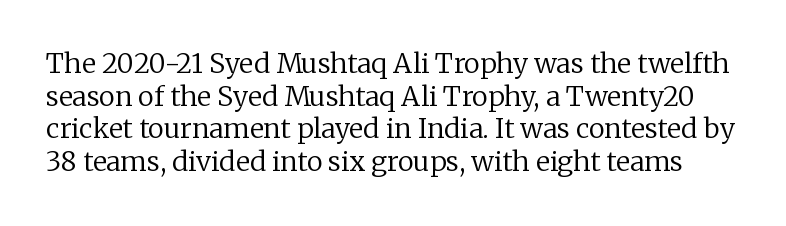
The image shows 27 px text type, upright; set line spacing 1.21x, normal letter spacing, not underlined.
